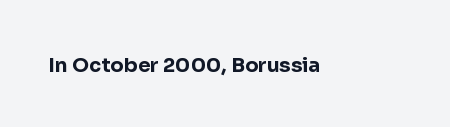
The image shows 20 px bold type, upright; set normal letter spacing, not underlined.
